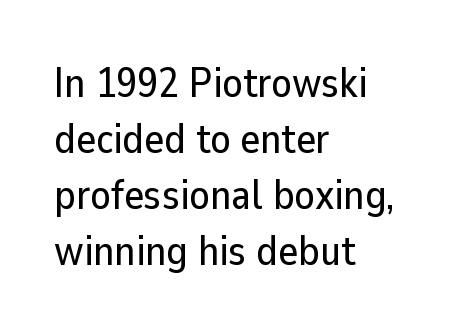
The image shows 42 px sans-serif type, upright; set left-aligned, normal line spacing (1.33x), normal letter spacing, not underlined; low stroke contrast and a medium x-height.
